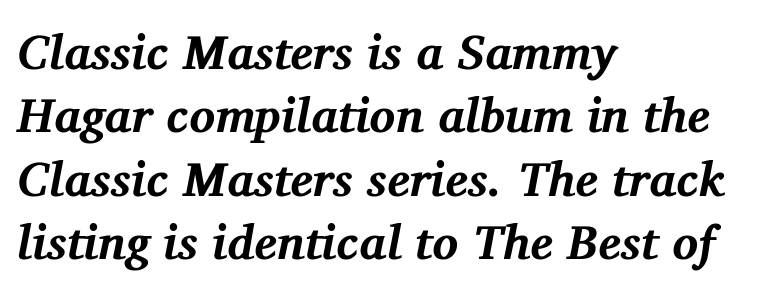
{"serif": "yes", "italic": "yes", "lean": "right", "slant_degrees": 11, "bold": "yes", "weight": "bold", "width": "normal", "stroke_contrast": "medium", "x_height": "medium", "monospaced": "no", "underline": "no", "align": "left", "line_spacing": "normal", "line_spacing_ratio": 1.32, "letter_spacing": "normal", "letter_spacing_em": 0.0, "glyph_px": 48}
